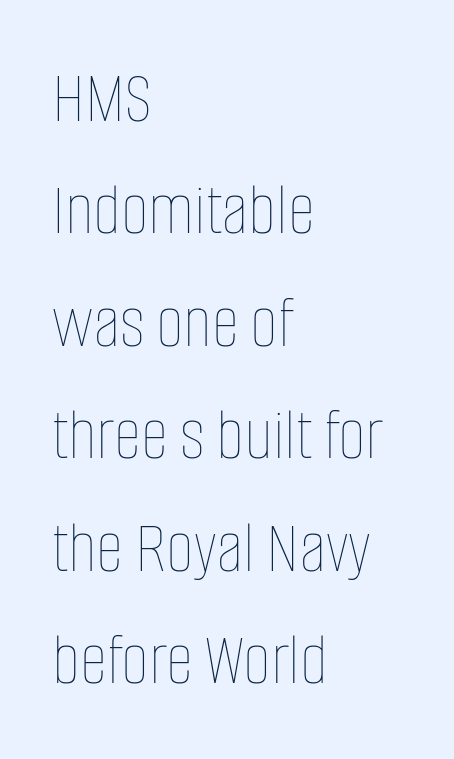
Q: Is the text bold? A: No.
Q: Is the text italic (slanted)? A: No, it is upright.
Q: Is the text underlined? A: No.
Q: How is the paragraph aligned? A: Left-aligned.
Q: Is the spacing between letters normal or unusually wide? A: Normal.
Q: Is the spacing between lines tight, normal or loose? A: Normal.
Q: Width (condensed, normal, or wide)? A: Condensed.
Q: Stroke contrast? A: Low.
Q: x-height? A: Large.
Q: Monospaced? A: No.
